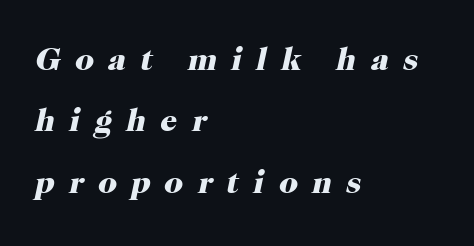
Does extra space separate the letters? Yes, quite a lot of it. Each letter keeps its own natural width here, so spacing adapts to shape. Compared with ordinary roman type, these characters are visibly tilted. Every row of glyphs begins at an identical x-position on the left. You'd pick this weight for a headline — it's a proper bold. This sample uses a serif face.
